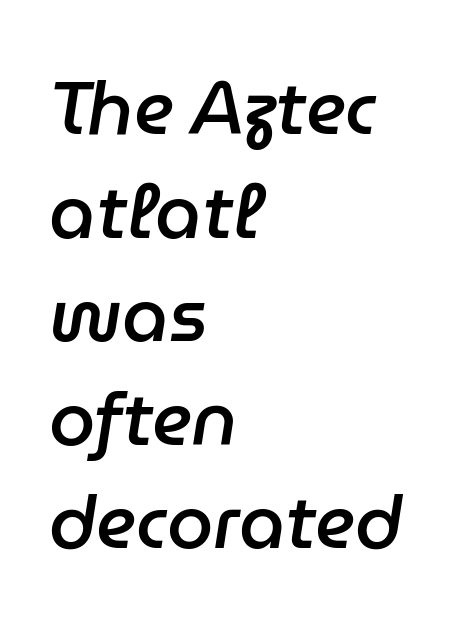
The leading is moderate, giving the passage an even texture. Type without underlining. Left-aligned paragraph, ragged on the right. Tall strokes in this sample are angled rather than plumb.
